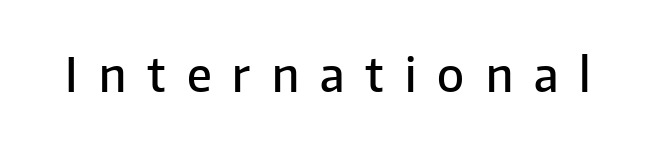
Q: Is the text bold? A: Semi-bold.
Q: Is the text italic (slanted)? A: No, it is upright.
Q: Is the typeface a serif or a sans-serif typeface? A: Sans-serif.
Q: Is the text underlined? A: No.
Q: Is the spacing between letters normal or unusually wide? A: Unusually wide.
Q: Width (condensed, normal, or wide)? A: Normal.
Q: Stroke contrast? A: Low.
Q: x-height? A: Medium.
Q: Monospaced? A: No.
